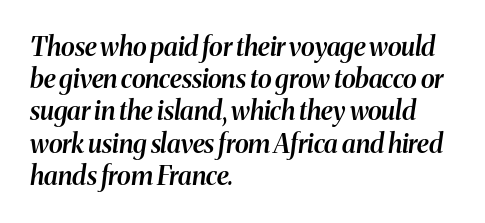
{"italic": "yes", "lean": "right", "slant_degrees": 8, "bold": "semi", "underline": "no", "align": "left", "line_spacing_ratio": 1.24, "letter_spacing": "normal", "letter_spacing_em": 0.0, "glyph_px": 26}
